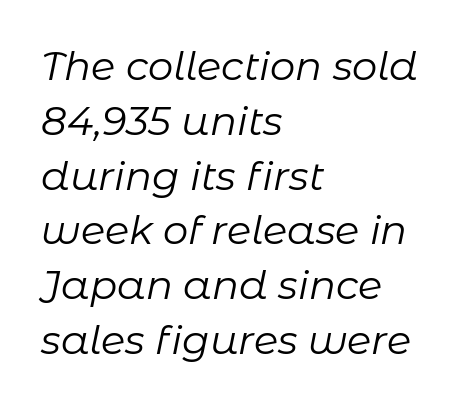
The image shows 40 px regular-weight type, italic (leaning right); set left-aligned, normal line spacing (1.37x), normal letter spacing, not underlined; low stroke contrast and a medium x-height.
